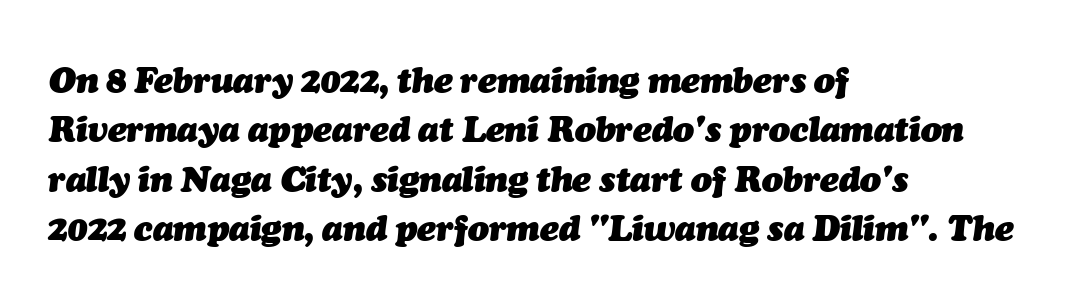
The image shows 35 px heavy type, italic (leaning right); set left-aligned, normal line spacing (1.41x), normal letter spacing, not underlined; medium stroke contrast and a medium x-height.
